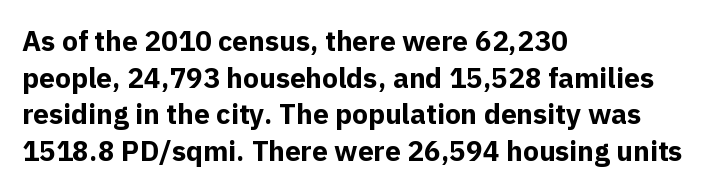
The image shows 28 px bold sans-serif type, upright; set left-aligned, normal line spacing (1.31x), normal letter spacing, not underlined; a medium x-height.
